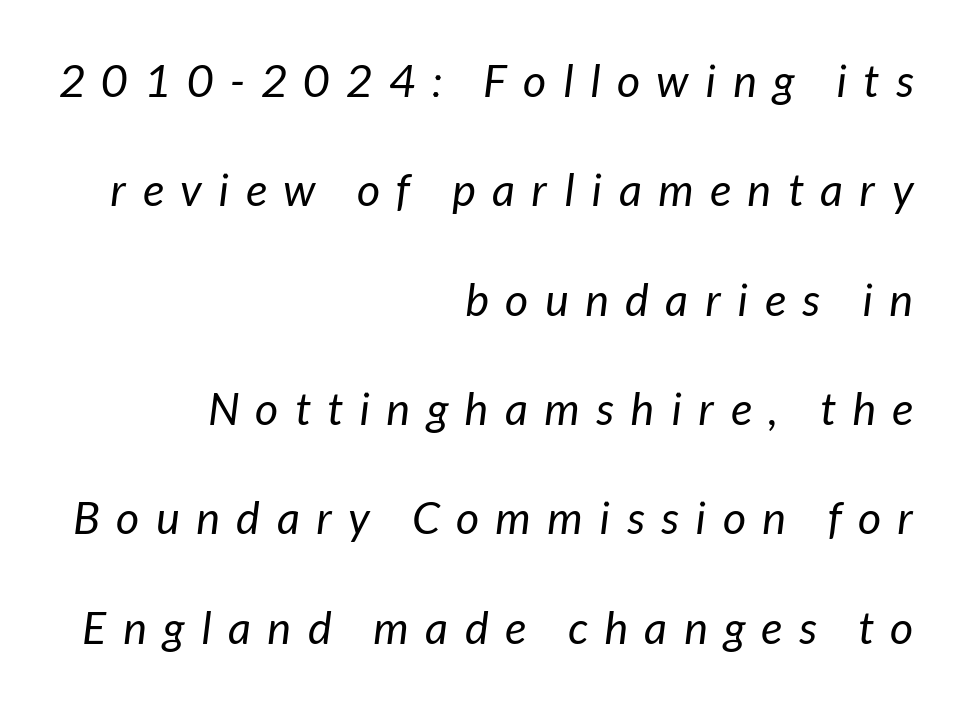
The face used here is rendered with a markedly widened letterfit. Glance below the letters and you will spot only blank space. Stems here are at most as thick as an everyday book face. Baseline-to-baseline distance is far greater than the letter height.
